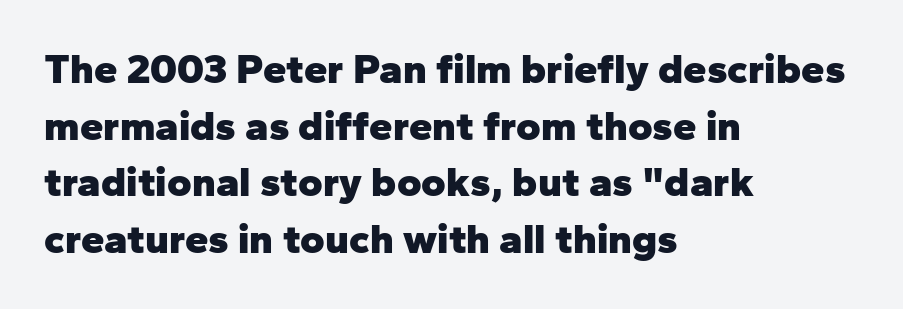
{"serif": "no", "italic": "no", "bold": "yes", "weight": "heavy", "width": "normal", "stroke_contrast": "low", "x_height": "medium", "monospaced": "no", "underline": "no", "align": "left", "line_spacing": "normal", "line_spacing_ratio": 1.35, "letter_spacing": "normal", "letter_spacing_em": 0.0, "glyph_px": 42}
